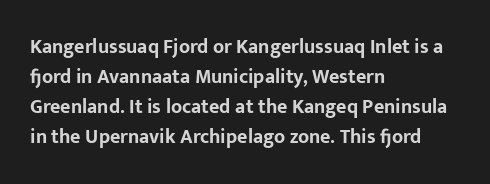
The image shows 20 px bold type, upright; set left-aligned, normal line spacing (1.5x), normal letter spacing, not underlined.
